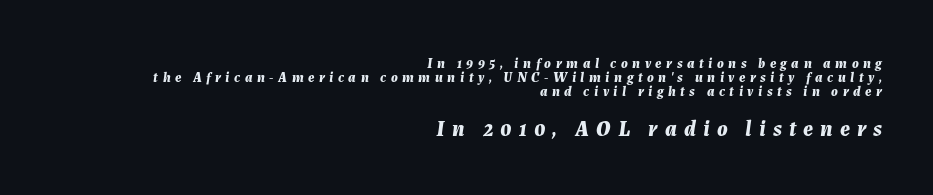
Does the weight exceed regular? Yes, all the way to bold. Glyph-to-glyph distance is far greater than everyday printed text. Does the bottom block carry the larger type? Yes, it does. These lines huddle together more closely than default settings would place them.
